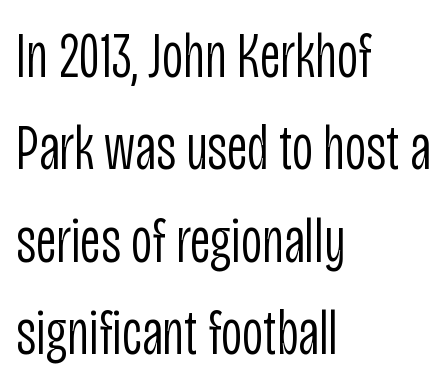
{"serif": "no", "italic": "no", "bold": "no", "weight": "light", "width": "condensed", "stroke_contrast": "low", "x_height": "large", "monospaced": "no", "underline": "no", "align": "left", "line_spacing": "normal", "line_spacing_ratio": 1.42, "letter_spacing": "normal", "letter_spacing_em": 0.0, "glyph_px": 65}
